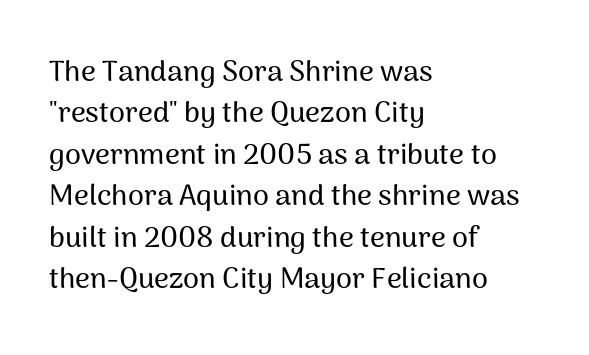
The image shows 29 px sans-serif type, upright; set left-aligned, normal line spacing (1.43x), normal letter spacing, not underlined; medium stroke contrast and a medium x-height.
